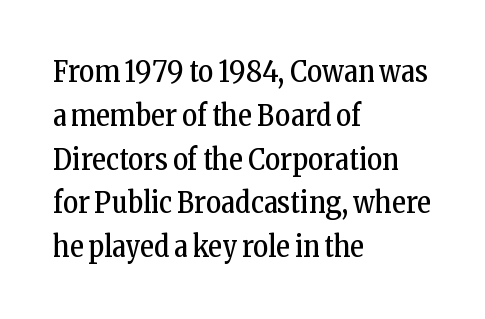
The letters stand straight up with perfectly vertical stems. Reading down the column, the eye jumps a familiar distance to each next line. Stem width sits at or under what a default text font uses. The rendering anchors every line to the left-hand side.
